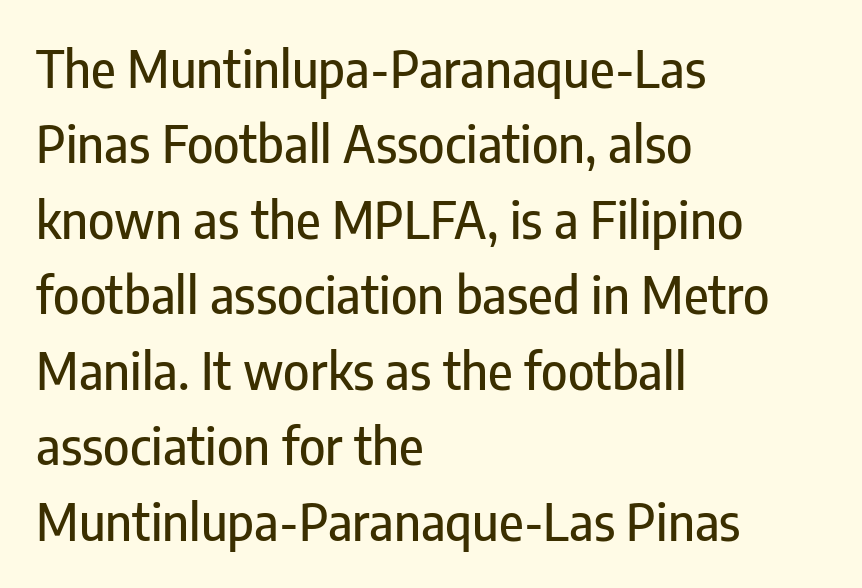
The image shows 50 px condensed sans-serif type, upright; set left-aligned, normal line spacing (1.51x), normal letter spacing, not underlined; low stroke contrast and a medium x-height.
